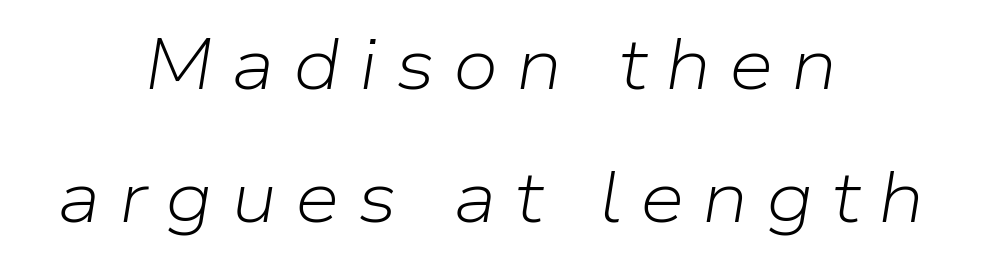
{"italic": "yes", "lean": "right", "slant_degrees": 9, "bold": "no", "weight": "light", "width": "normal", "stroke_contrast": "low", "x_height": "medium", "monospaced": "no", "underline": "no", "align": "center", "line_spacing_ratio": 1.85, "letter_spacing": "wide", "letter_spacing_em": 0.25, "glyph_px": 72}
